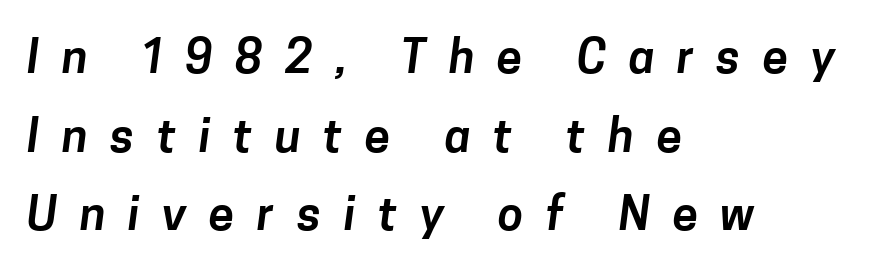
Line starts are locked; line ends wander. The strip under each line holds only bare page. Students, note that the glyphs here are deliberately spaced far apart. The characters display no serif detailing; their extremities are plain.
